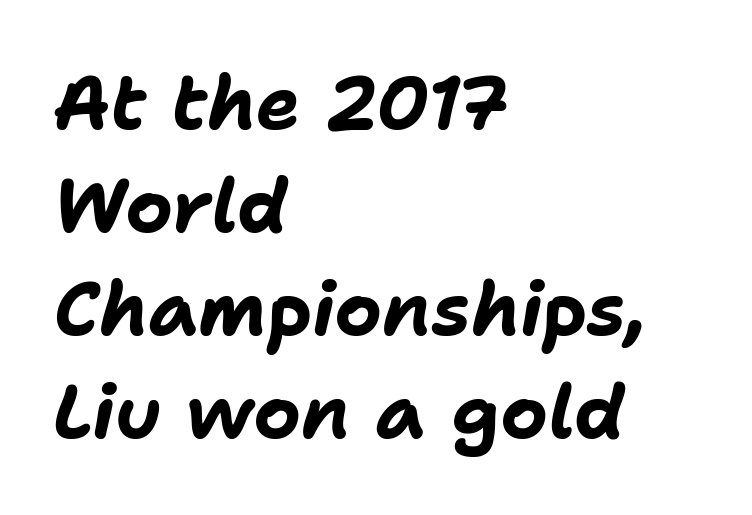
The image shows 74 px bold type, italic (leaning right); set left-aligned, normal line spacing (1.39x), normal letter spacing, not underlined; low stroke contrast and a medium x-height.
